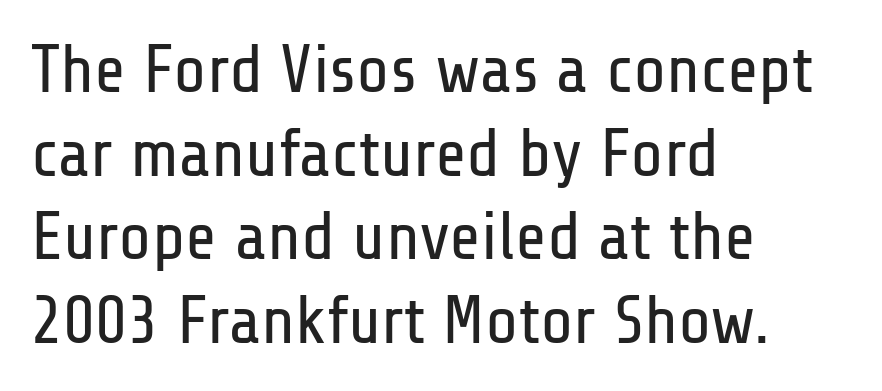
Q: Is the text bold? A: No.
Q: Is the text italic (slanted)? A: No, it is upright.
Q: Is the typeface a serif or a sans-serif typeface? A: Sans-serif.
Q: Is the text underlined? A: No.
Q: How is the paragraph aligned? A: Left-aligned.
Q: Is the spacing between letters normal or unusually wide? A: Normal.
Q: Width (condensed, normal, or wide)? A: Condensed.
Q: Stroke contrast? A: Low.
Q: x-height? A: Medium.
Q: Monospaced? A: No.
